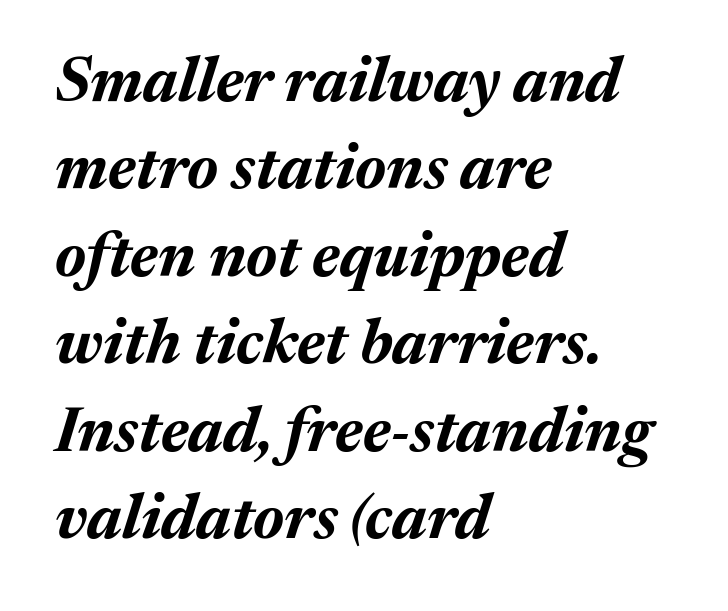
Q: Is the text bold? A: Yes.
Q: Is the text italic (slanted)? A: Yes, it leans right by about 17 degrees.
Q: Is the text underlined? A: No.
Q: How is the paragraph aligned? A: Left-aligned.
Q: Is the spacing between letters normal or unusually wide? A: Normal.
Q: Is the spacing between lines tight, normal or loose? A: Normal.
Q: Width (condensed, normal, or wide)? A: Normal.
Q: Stroke contrast? A: Medium.
Q: x-height? A: Medium.
Q: Monospaced? A: No.
